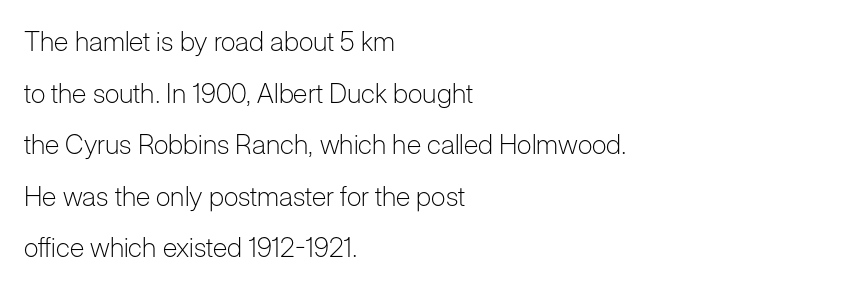
Airy leading. Characters follow at the spacing the type designer built in. Anything drawn beneath the words? Only blank space. A typesetter would mark this as roman, not italic. Notice how the passage keeps a crisp vertical edge on the left only. Compared with a typical body face, this is equally light or lighter still.
